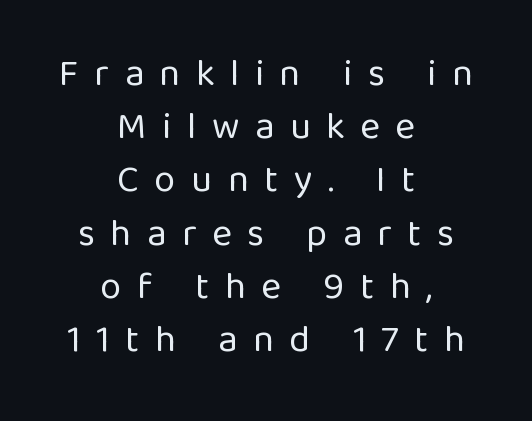
The line texture is sparse and dotted thanks to wide tracking. Centered paragraph, ragged on both sides. Looks like regular typesetting: each glyph gets only the width it needs. Descender tails drop into unmarked territory. Note: no serifs on the glyphs. The weight tops out at a normal text grade.
